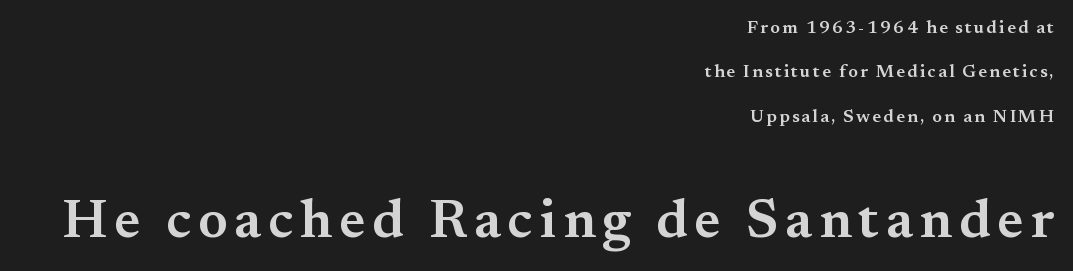
Do the letters lean? They stand straight. Which chunk is bigger? The second one — the bottom block dwarfs the top. Is there much room between lines? Yes — plenty of vertical air separates them. Slightly chunky letters — semibold, I'd say, not full bold. Character widths vary here, with narrow letters taking less room than wide ones. This rendering features lettering with no underline.
